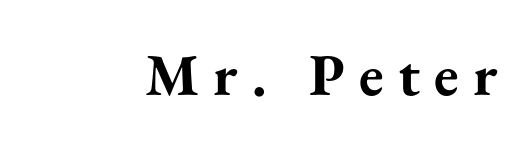
These lines have a slow, spaced-out rhythm from letter to letter. You can tell from the footed stems that serif type was used. This sample has the flowing, uneven cadence of proportional lettering. The sample has been set heavy, in full bold. These lines were composed using upright roman letters.
